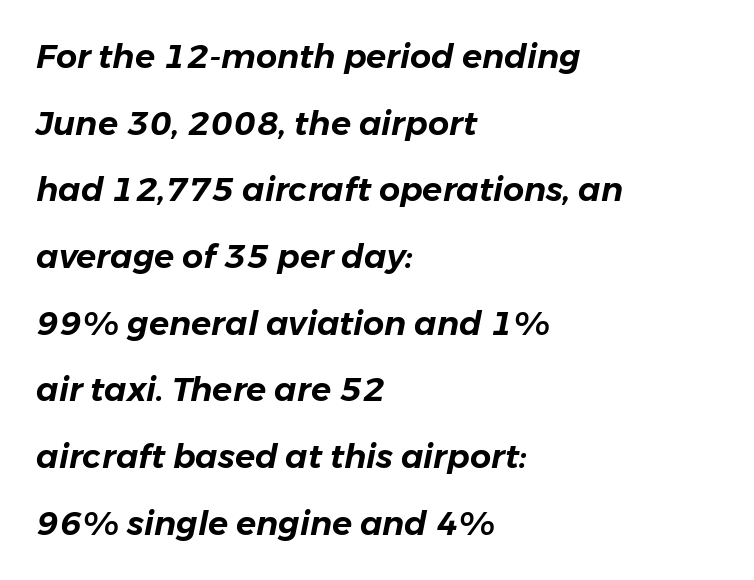
{"italic": "yes", "lean": "right", "slant_degrees": 11, "width": "normal", "stroke_contrast": "low", "x_height": "medium", "monospaced": "no", "underline": "no", "align": "left", "line_spacing": "loose", "line_spacing_ratio": 2.02, "letter_spacing": "normal", "letter_spacing_em": 0.0, "glyph_px": 33}
